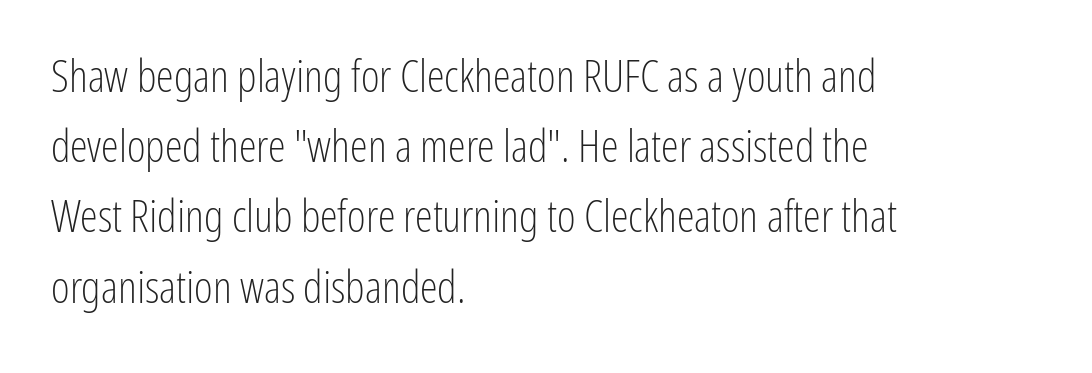
Q: Is the text bold? A: No.
Q: Is the text italic (slanted)? A: No, it is upright.
Q: Is the typeface a serif or a sans-serif typeface? A: Sans-serif.
Q: Is the text underlined? A: No.
Q: How is the paragraph aligned? A: Left-aligned.
Q: Is the spacing between letters normal or unusually wide? A: Normal.
Q: Is the spacing between lines tight, normal or loose? A: Normal.
Q: Width (condensed, normal, or wide)? A: Condensed.
Q: Stroke contrast? A: Low.
Q: x-height? A: Medium.
Q: Monospaced? A: No.
